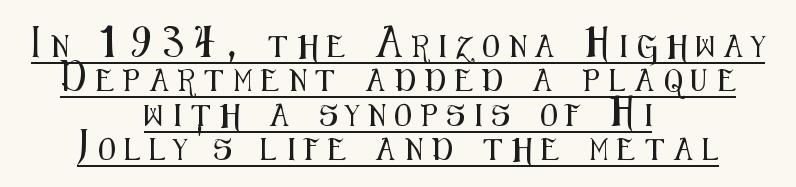
The image shows 22 px text type, upright; set centered, normal line spacing (1.56x), unusually wide letter spacing (+0.45 em), underlined.
